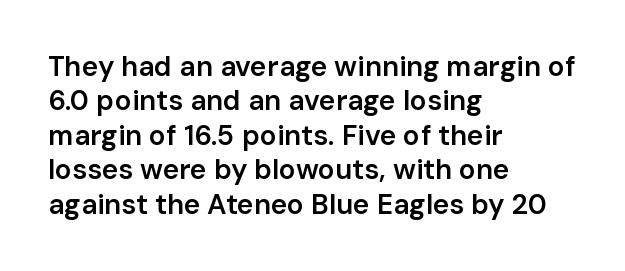
Q: Is the text bold? A: Semi-bold.
Q: Is the text italic (slanted)? A: No, it is upright.
Q: Is the typeface a serif or a sans-serif typeface? A: Sans-serif.
Q: Is the text underlined? A: No.
Q: How is the paragraph aligned? A: Left-aligned.
Q: Is the spacing between letters normal or unusually wide? A: Normal.
Q: Width (condensed, normal, or wide)? A: Normal.
Q: Stroke contrast? A: Low.
Q: x-height? A: Medium.
Q: Monospaced? A: No.
